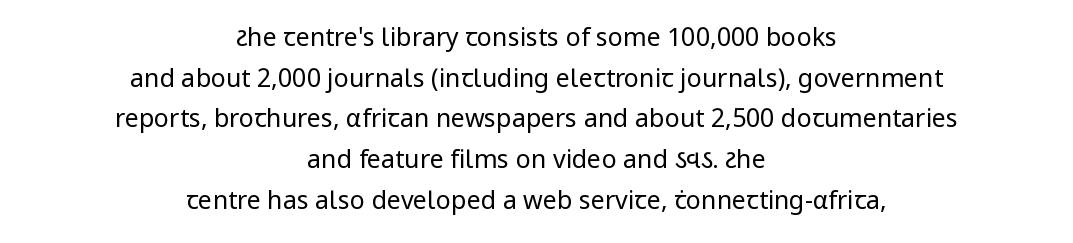
{"italic": "no", "bold": "no", "underline": "no", "align": "center", "line_spacing": "normal", "line_spacing_ratio": 1.63, "letter_spacing": "normal", "letter_spacing_em": 0.0, "glyph_px": 25}
